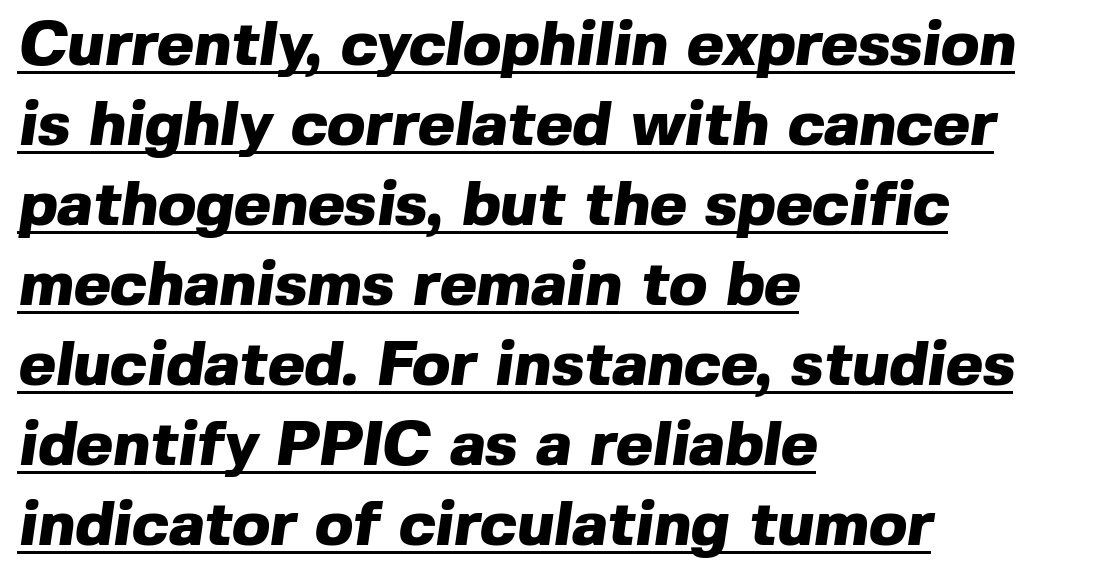
Note the varied advance widths — an 'i' is clearly narrower than an 'm'. The glyphs have the mass of a bold cut. Characters follow at the spacing the type designer built in. How would I describe the line gaps? Plain and ordinary. The rendering shows plain stroke endings on the letterforms — a sans-serif design.
